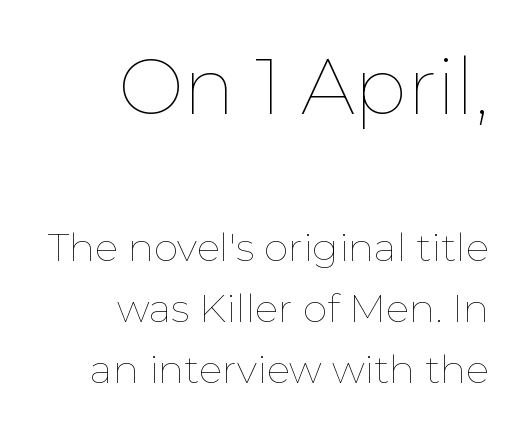
No heavy texture on the line: the type isn't bold. The strip under each line holds only bare page. Regular leading. This rendering leaves character spacing at its baseline value.
